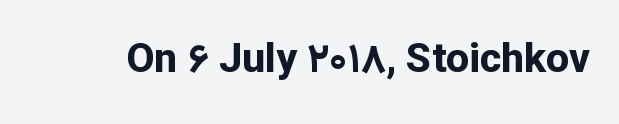
The image shows 41 px bold sans-serif type, upright; set normal letter spacing, not underlined; low stroke contrast and a medium x-height.
